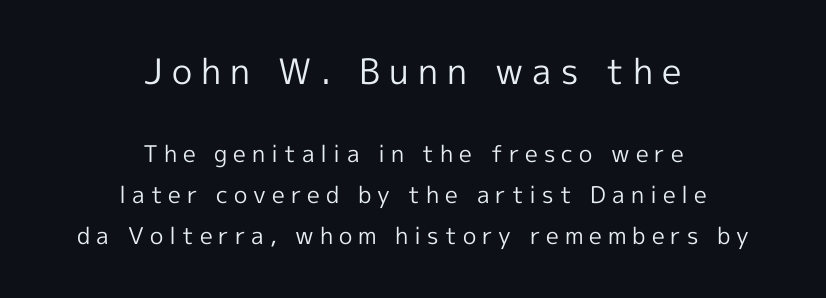
Lines of text with bare space underneath. Do the characters align in a grid? No, the font is proportional. Size hierarchy here favors the leading block over the trailing one. This is sans-serif lettering, the kind often seen on screens and signage. The strokes are not fattened; the text isn't bold. Every row of glyphs is offset so its center matches the block's center.
